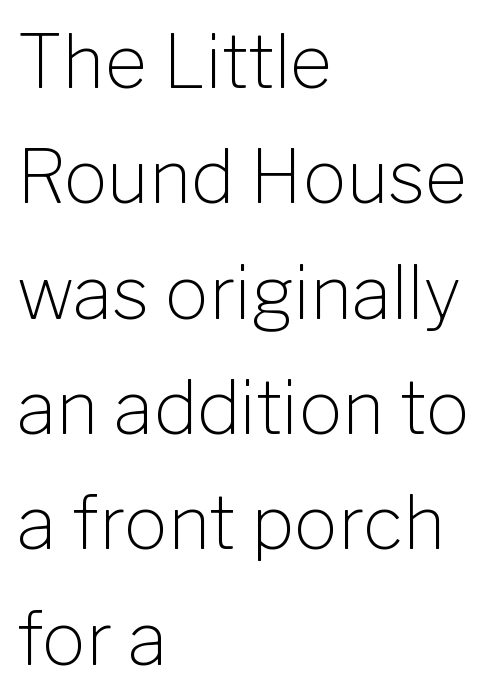
The image shows 73 px light sans-serif type, upright; set left-aligned, normal line spacing (1.58x), normal letter spacing, not underlined; low stroke contrast and a medium x-height.
